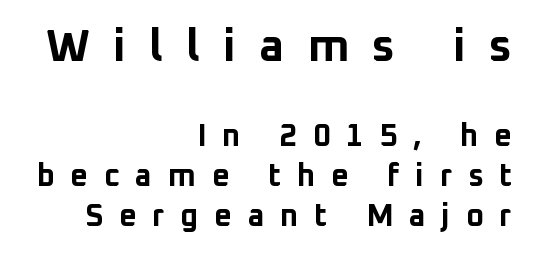
Q: Is the text bold? A: Yes.
Q: Is the text italic (slanted)? A: No, it is upright.
Q: Is the typeface a serif or a sans-serif typeface? A: Sans-serif.
Q: Is the text underlined? A: No.
Q: How is the paragraph aligned? A: Right-aligned.
Q: Is the spacing between letters normal or unusually wide? A: Unusually wide.
Q: Is the spacing between lines tight, normal or loose? A: Normal.
Q: Which block of text is set in a larger size, the first (top) or the second (bottom)? A: The first (top) one.
Q: Width (condensed, normal, or wide)? A: Normal.
Q: Stroke contrast? A: Low.
Q: x-height? A: Medium.
Q: Monospaced? A: No.
